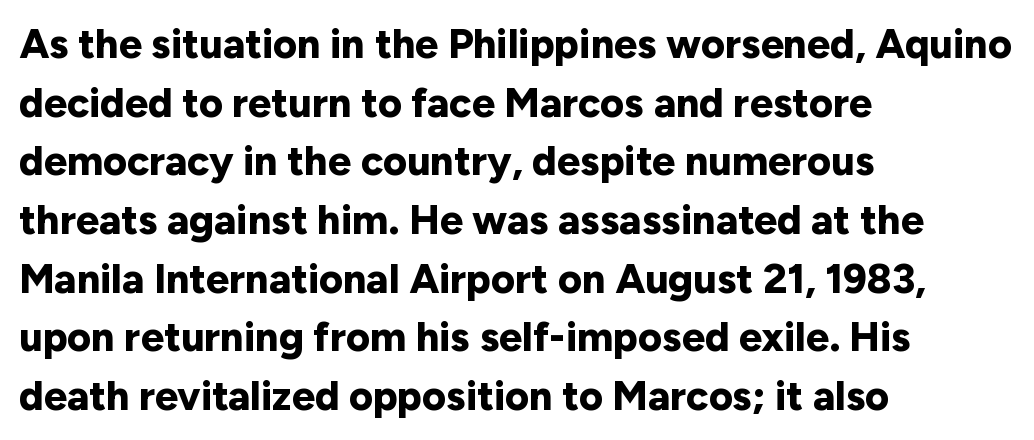
{"serif": "no", "italic": "no", "bold": "yes", "weight": "bold", "width": "normal", "stroke_contrast": "low", "x_height": "medium", "monospaced": "no", "underline": "no", "align": "left", "line_spacing": "normal", "line_spacing_ratio": 1.43, "letter_spacing": "normal", "letter_spacing_em": 0.0, "glyph_px": 41}
